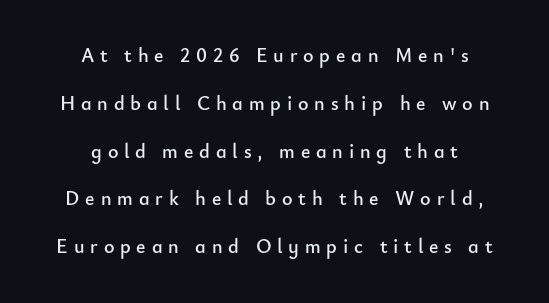
These lines stand farther apart than default settings would place them. Designer's note — italics off, roman on. In CSS terms this would be text-align: center. The strip under each line holds only bare page. Tracking value appears strongly positive — letters spread wide.
